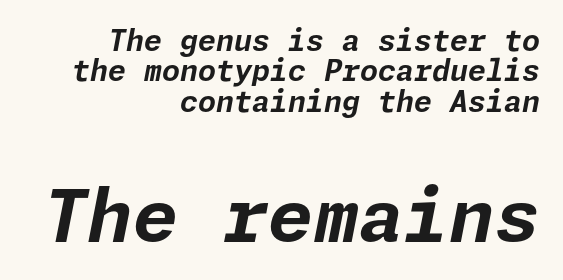
Q: Is the text bold? A: Yes.
Q: Is the text italic (slanted)? A: Yes, it leans right by about 11 degrees.
Q: Is the text underlined? A: No.
Q: How is the paragraph aligned? A: Right-aligned.
Q: Is the spacing between letters normal or unusually wide? A: Normal.
Q: Is the spacing between lines tight, normal or loose? A: Tight.
Q: Which block of text is set in a larger size, the first (top) or the second (bottom)? A: The second (bottom) one.
Q: Width (condensed, normal, or wide)? A: Normal.
Q: Stroke contrast? A: Low.
Q: x-height? A: Medium.
